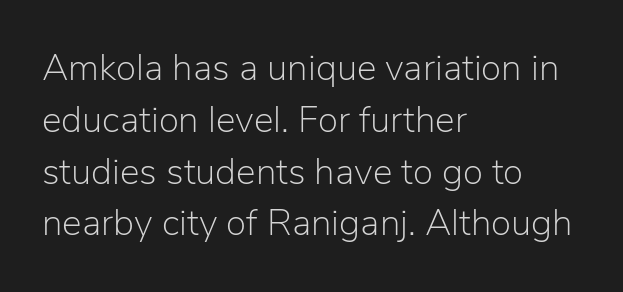
To sum up the face: it is a sans, with no serifs. Tracking value appears to be zero — textbook default spacing. Notice how the passage keeps a crisp vertical edge on the left only. A typesetter would mark this as roman, not italic. Descenders hang freely into open space. These lines sit exactly where default settings would place them.
